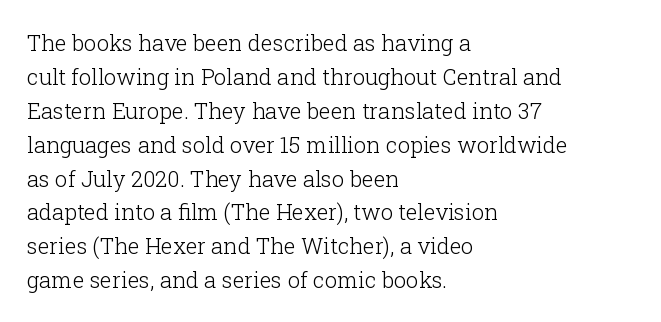
{"italic": "no", "bold": "no", "underline": "no", "align": "left", "line_spacing": "normal", "line_spacing_ratio": 1.54, "letter_spacing": "normal", "letter_spacing_em": 0.0, "glyph_px": 22}
